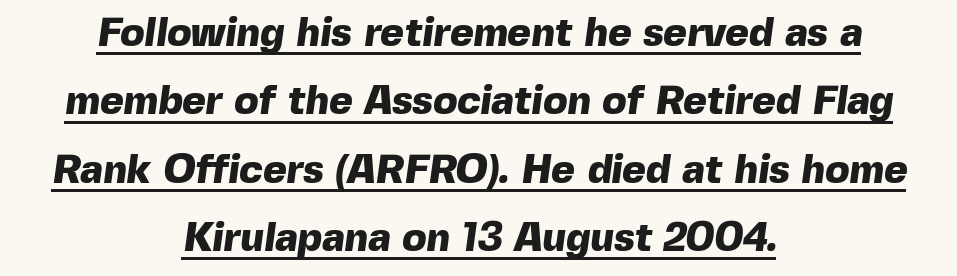
The image shows 40 px heavy sans-serif type; set centered, line spacing 1.71x, normal letter spacing, underlined; a medium x-height.
